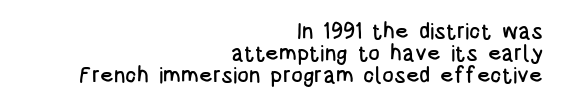
Compared with typical body copy, the letter spacing here is the same. This sample uses an upright cut, with every glyph sitting square on the baseline. The passage shown stacks its lines with hardly any gap. The rag falls on the left side of this text block.
